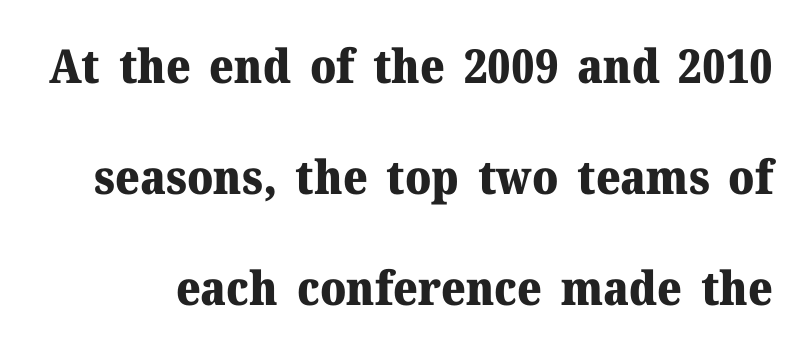
The image shows 47 px heavy serif type, upright; set loose line spacing (2.36x), normal letter spacing, not underlined; medium stroke contrast and a medium x-height.
